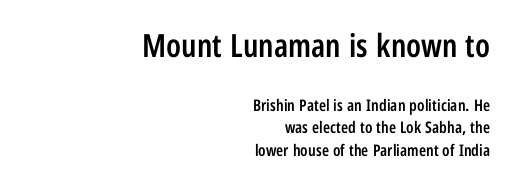
Q: Is the text bold? A: Semi-bold.
Q: Is the text italic (slanted)? A: No, it is upright.
Q: Is the typeface a serif or a sans-serif typeface? A: Sans-serif.
Q: Is the text underlined? A: No.
Q: How is the paragraph aligned? A: Right-aligned.
Q: Is the spacing between letters normal or unusually wide? A: Normal.
Q: Is the spacing between lines tight, normal or loose? A: Normal.
Q: Which block of text is set in a larger size, the first (top) or the second (bottom)? A: The first (top) one.
Q: Width (condensed, normal, or wide)? A: Condensed.
Q: Stroke contrast? A: Low.
Q: x-height? A: Medium.
Q: Monospaced? A: No.
